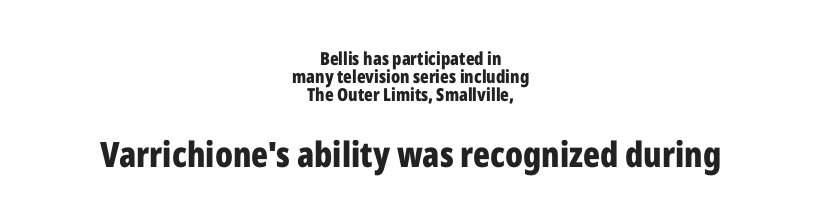
Q: Is the text bold? A: Yes.
Q: Is the text italic (slanted)? A: No, it is upright.
Q: Is the typeface a serif or a sans-serif typeface? A: Sans-serif.
Q: Is the text underlined? A: No.
Q: How is the paragraph aligned? A: Centered.
Q: Is the spacing between letters normal or unusually wide? A: Normal.
Q: Is the spacing between lines tight, normal or loose? A: Tight.
Q: Which block of text is set in a larger size, the first (top) or the second (bottom)? A: The second (bottom) one.
Q: Width (condensed, normal, or wide)? A: Condensed.
Q: Stroke contrast? A: Low.
Q: x-height? A: Medium.
Q: Monospaced? A: No.
